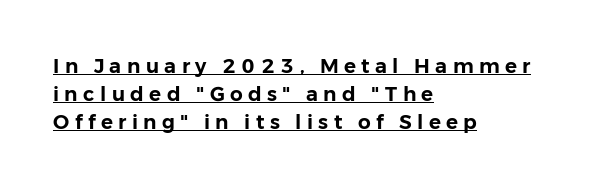
The image shows 20 px text type, upright; set left-aligned, normal line spacing (1.39x), unusually wide letter spacing (+0.27 em), underlined.
